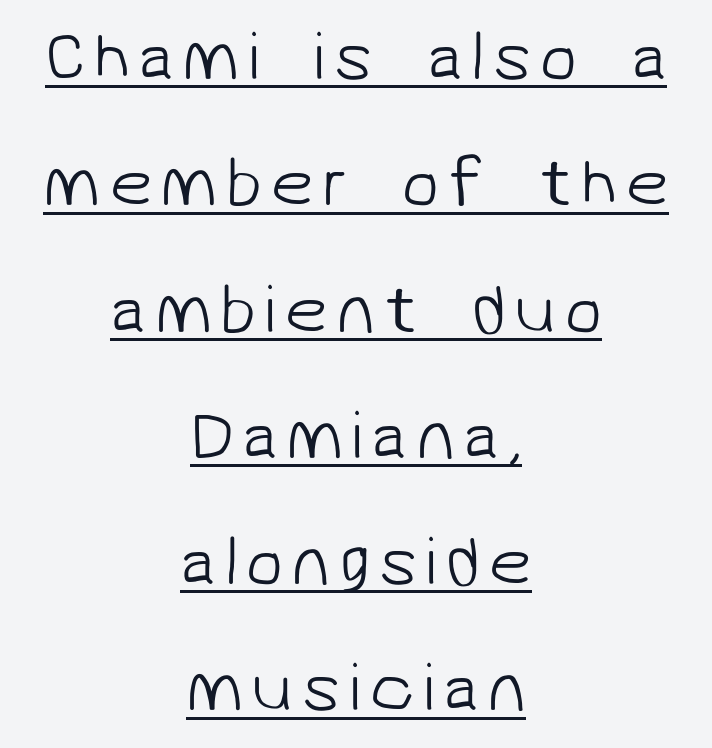
This rendering employs a face without finishing strokes, i.e., a sans-serif. Caption: multi-line text, centered on the measure. This rendering features underlined lettering. Summary of weight: not heavy and not bold.
